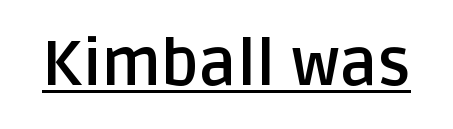
The image shows 64 px semibold sans-serif type, upright; set normal letter spacing, underlined; low stroke contrast and a large x-height.
